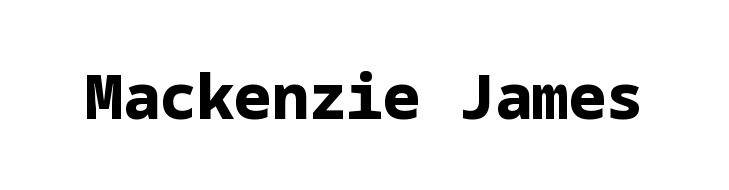
The image shows 62 px bold sans-serif type, upright; set normal letter spacing, not underlined; low stroke contrast and a medium x-height.
